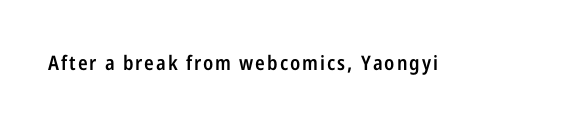
The image shows 20 px text type, upright; set not underlined.
